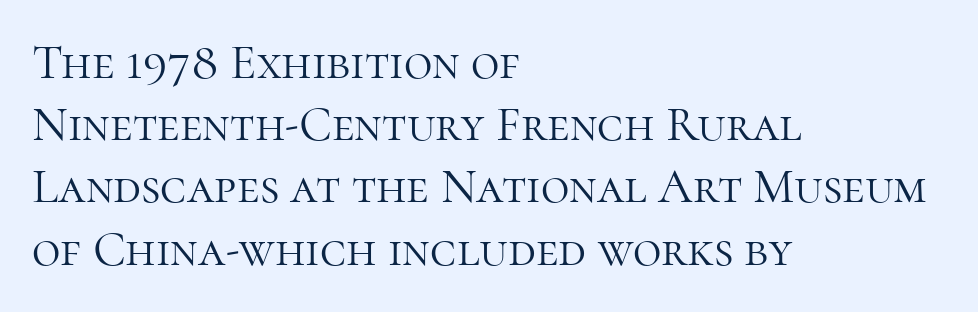
The image shows 49 px light serif type, upright; set left-aligned, normal line spacing (1.27x), normal letter spacing, not underlined; high stroke contrast and a medium x-height.
